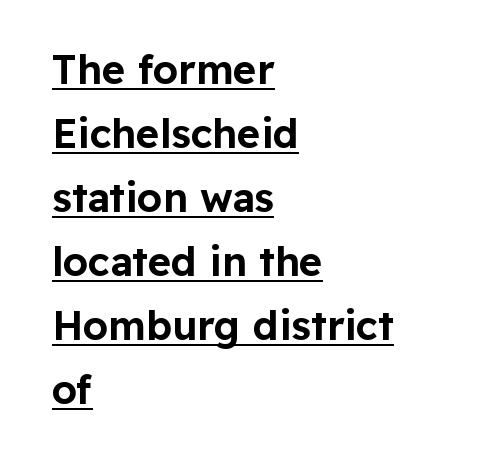
Q: Is the text italic (slanted)? A: No, it is upright.
Q: Is the typeface a serif or a sans-serif typeface? A: Sans-serif.
Q: Is the text underlined? A: Yes.
Q: How is the paragraph aligned? A: Left-aligned.
Q: Is the spacing between letters normal or unusually wide? A: Normal.
Q: Is the spacing between lines tight, normal or loose? A: Normal.
Q: Width (condensed, normal, or wide)? A: Normal.
Q: Stroke contrast? A: Low.
Q: x-height? A: Medium.
Q: Monospaced? A: No.
